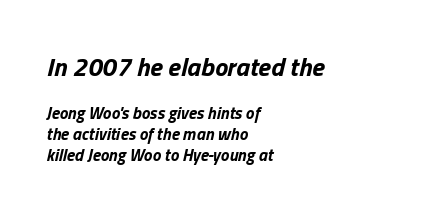
Q: Is the text bold? A: Yes.
Q: Is the text italic (slanted)? A: Yes, it leans right by about 13 degrees.
Q: Is the text underlined? A: No.
Q: How is the paragraph aligned? A: Left-aligned.
Q: Is the spacing between letters normal or unusually wide? A: Normal.
Q: Which block of text is set in a larger size, the first (top) or the second (bottom)? A: The first (top) one.
